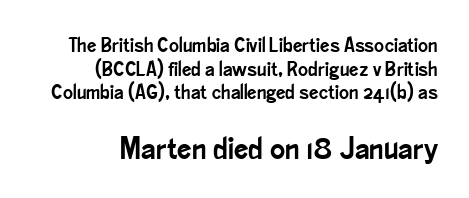
Leftover space on each line is placed entirely before the opening word. Nothing unusual about the tracking: characters are spaced as the font intends. When letters stand straight like this, we call the style roman or upright. You could barely slide anything between these rows. Typographically, this falls in the sans-serif category.
